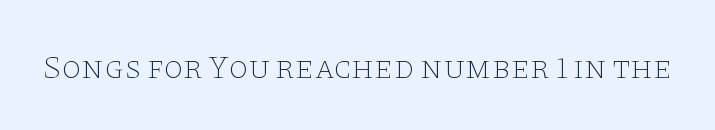
{"serif": "yes", "italic": "no", "bold": "no", "weight": "thin", "width": "wide", "stroke_contrast": "low", "x_height": "large", "monospaced": "no", "underline": "no", "letter_spacing": "normal", "letter_spacing_em": 0.0, "glyph_px": 32}
